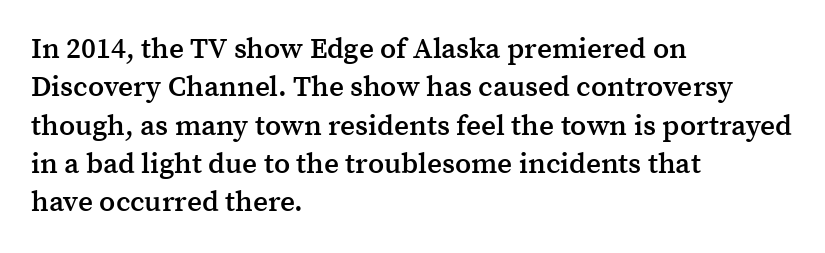
{"serif": "yes", "italic": "no", "bold": "semi", "weight": "semibold", "width": "normal", "stroke_contrast": "medium", "x_height": "medium", "monospaced": "no", "underline": "no", "align": "left", "line_spacing": "normal", "line_spacing_ratio": 1.32, "letter_spacing": "normal", "letter_spacing_em": 0.0, "glyph_px": 29}
